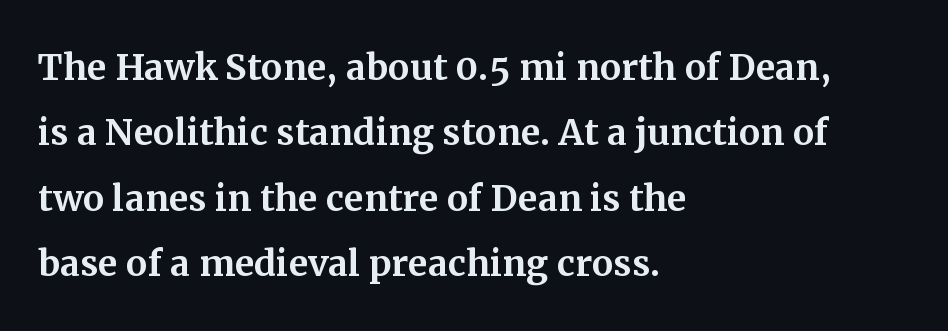
The image shows 48 px serif type, upright; set left-aligned, normal line spacing (1.36x), normal letter spacing, not underlined; medium stroke contrast and a medium x-height.
